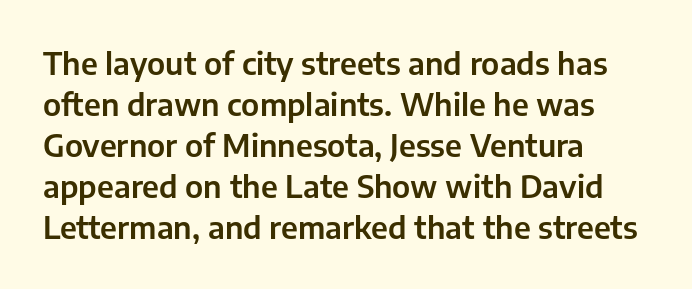
Proportional: the letters do not fall into vertical columns. The type family on display is of the sans-serif kind. Vertically, the passage feels balanced, rows spaced as you'd expect. The type sits square on the baseline with zero lean. Between one letter and the next there's only the usual sliver of space. In CSS terms this would be text-align: left.
